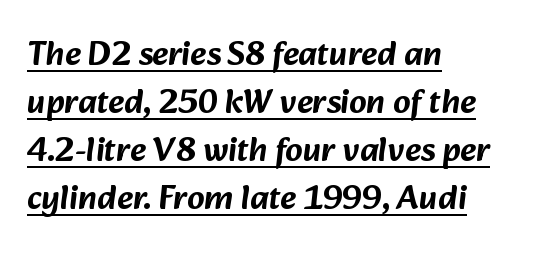
Quick note: underline on. No extra tracking has been applied to these lines. The passage shown is typed in a proportional face where columns would drift. Line spacing here is normal. Are there feet on the stems? There aren't — it's a sans.
